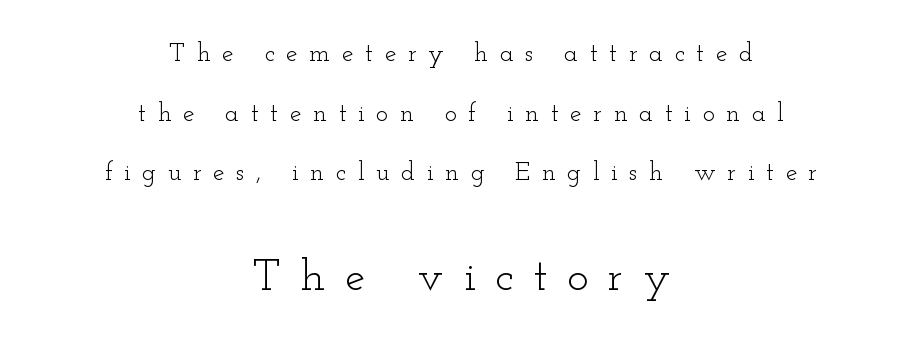
The image shows 45 px light, wide serif type, upright; set centered, loose line spacing (2.29x), unusually wide letter spacing (+0.44 em), not underlined; the second (bottom) block is 1.73x larger; low stroke contrast and a small x-height.
